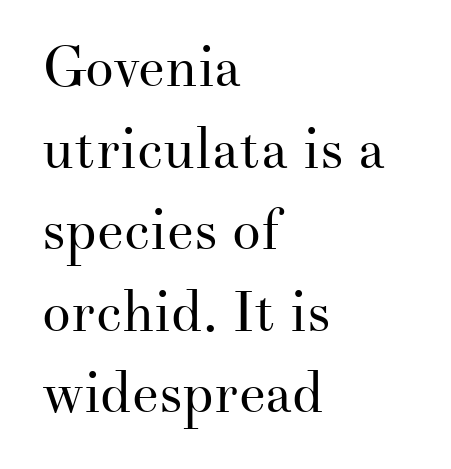
The letterforms sit at book weight or below. Words float on clear page, feet unadorned. Interline gaps are of average width in this sample. Vertical strokes here are truly vertical. Students, note that the glyphs here touch the page at normal intervals.
